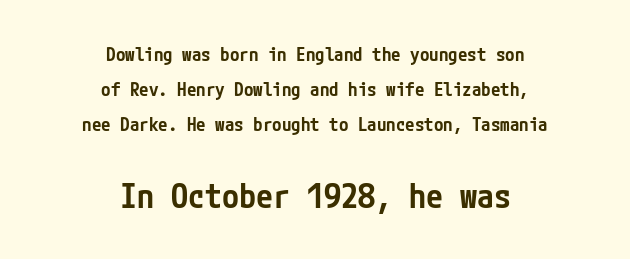
The image shows 34 px semibold, condensed sans-serif type, upright; set centered, line spacing 1.84x, normal letter spacing, not underlined; the second (bottom) block is 1.79x larger; low stroke contrast and a medium x-height.
